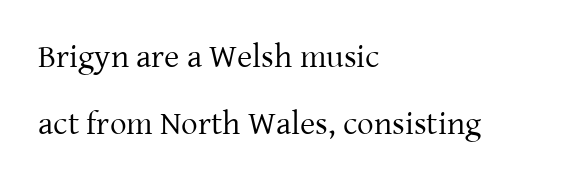
The image shows 33 px regular-weight serif type, upright; set left-aligned, loose line spacing (2.03x), normal letter spacing, not underlined; low stroke contrast and a medium x-height.
